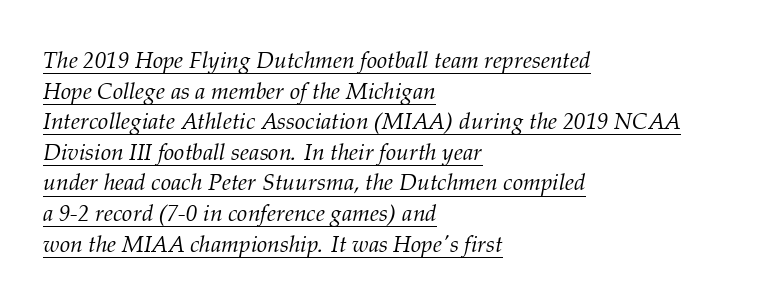
The font's italic variant was chosen for this text. The weight would be labelled regular, book, light, or lighter still. Words appear dense and cohesive because spacing is normal. In CSS terms this would be text-align: left. A normal amount of white space separates one row of letters from the next. The glyphs are accompanied by a horizontal stroke just below them.
